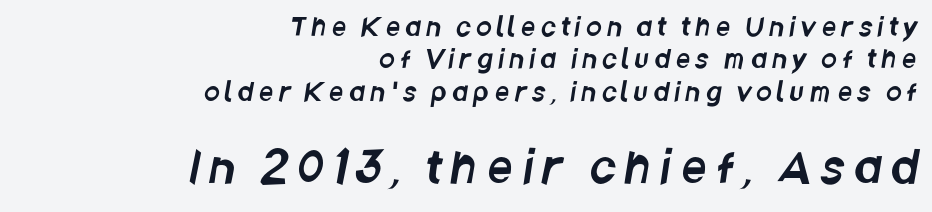
The image shows 44 px condensed sans-serif type; set right-aligned, normal line spacing (1.3x), unusually wide letter spacing (+0.23 em), not underlined; the second (bottom) block is 1.76x larger; low stroke contrast and a large x-height.
